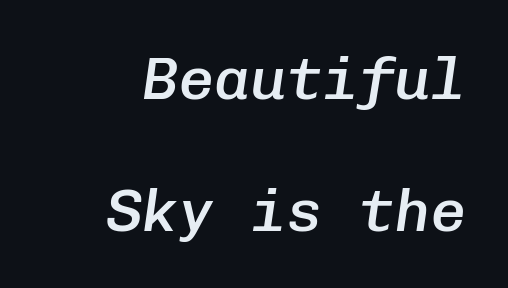
The image shows 60 px semibold type, italic (leaning right), monospaced; set right-aligned, loose line spacing (2.2x), normal letter spacing, not underlined; low stroke contrast and a medium x-height.
